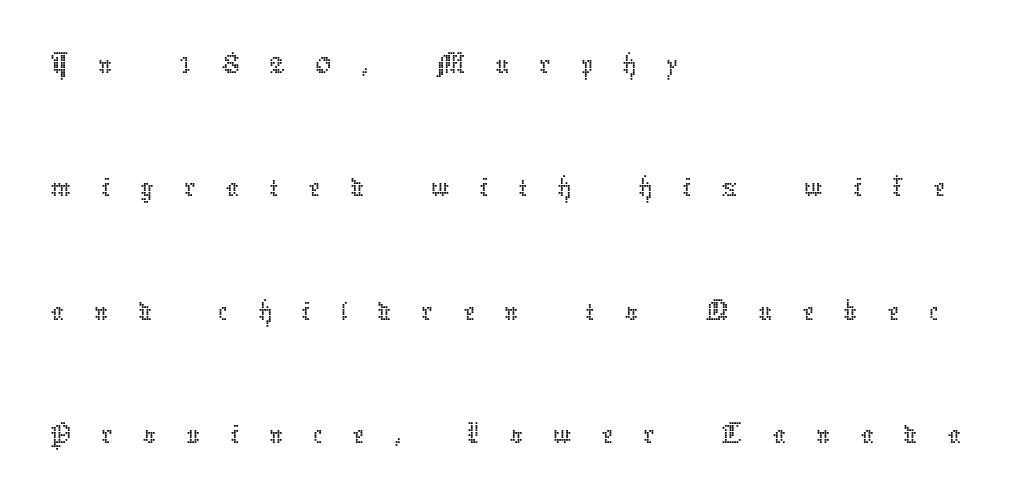
{"italic": "no", "bold": "no", "weight": "thin", "width": "normal", "stroke_contrast": "low", "x_height": "medium", "monospaced": "no", "underline": "no", "align": "left", "line_spacing": "loose", "line_spacing_ratio": 1.9, "letter_spacing": "wide", "letter_spacing_em": 0.46, "glyph_px": 65}
